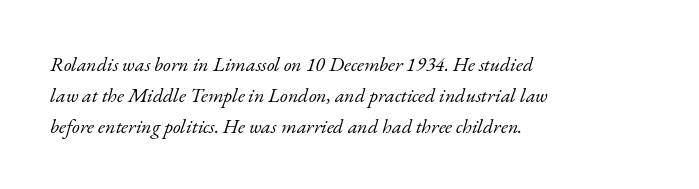
{"italic": "yes", "lean": "right", "slant_degrees": 17, "bold": "no", "underline": "no", "align": "left", "line_spacing": "normal", "line_spacing_ratio": 1.54, "letter_spacing": "normal", "letter_spacing_em": 0.0, "glyph_px": 20}
